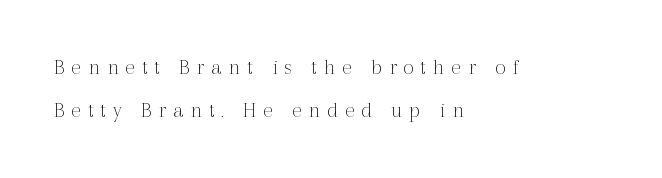
Q: Is the text bold? A: No.
Q: Is the text italic (slanted)? A: No, it is upright.
Q: Is the text underlined? A: No.
Q: How is the paragraph aligned? A: Left-aligned.
Q: Is the spacing between letters normal or unusually wide? A: Unusually wide.
